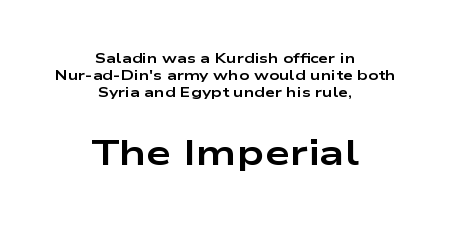
{"serif": "no", "italic": "no", "bold": "yes", "weight": "bold", "width": "wide", "stroke_contrast": "low", "x_height": "medium", "monospaced": "no", "underline": "no", "align": "center", "line_spacing_ratio": 1.23, "letter_spacing": "normal", "letter_spacing_em": 0.0, "larger_block": "second", "size_ratio": 2.57, "glyph_px": 36}
